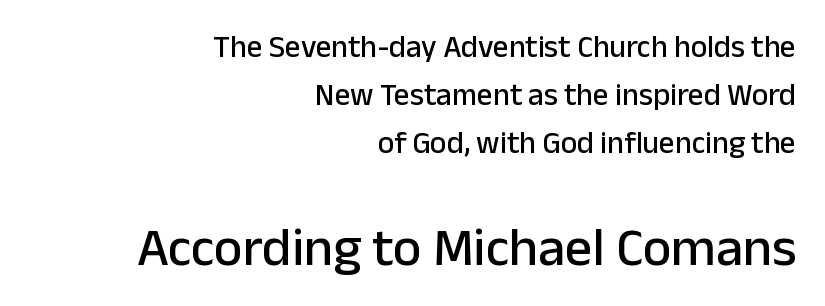
The image shows 54 px sans-serif type, upright; set right-aligned, normal line spacing (1.55x), normal letter spacing, not underlined; the second (bottom) block is 1.74x larger; low stroke contrast and a medium x-height.
